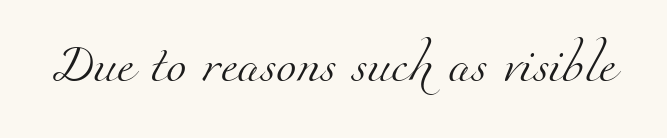
Q: Is the text bold? A: No.
Q: Is the typeface a serif or a sans-serif typeface? A: Serif.
Q: Is the text underlined? A: No.
Q: Is the spacing between letters normal or unusually wide? A: Normal.
Q: Width (condensed, normal, or wide)? A: Normal.
Q: Stroke contrast? A: Medium.
Q: x-height? A: Small.
Q: Monospaced? A: No.
